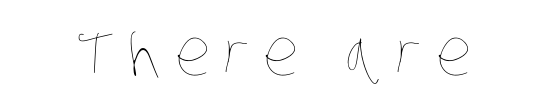
Q: Is the text bold? A: No.
Q: Is the text underlined? A: No.
Q: Is the spacing between letters normal or unusually wide? A: Unusually wide.
Q: Width (condensed, normal, or wide)? A: Condensed.
Q: Stroke contrast? A: Low.
Q: x-height? A: Large.
Q: Monospaced? A: No.
